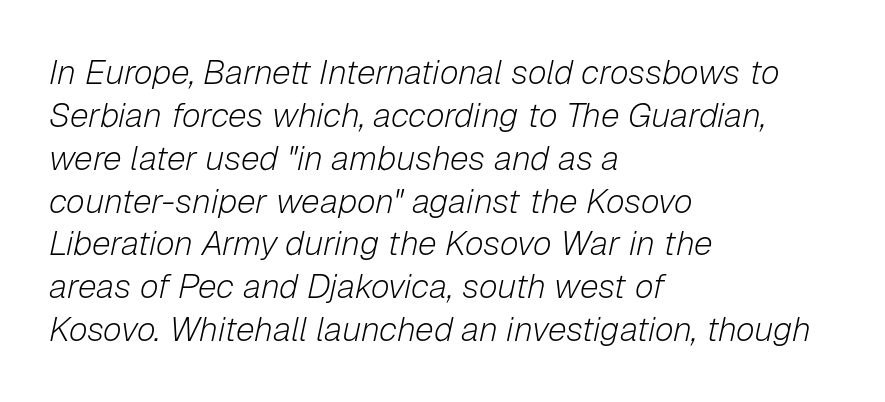
The image shows 34 px light type, italic (leaning right); set left-aligned, normal line spacing (1.26x), normal letter spacing, not underlined; low stroke contrast and a medium x-height.
